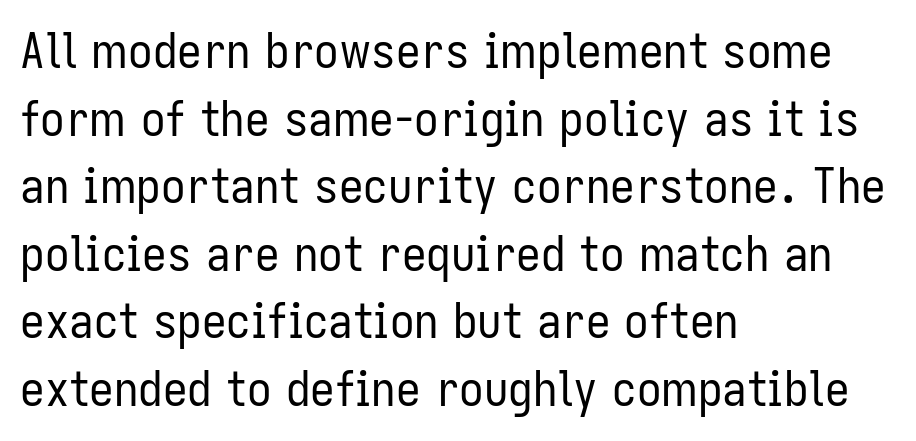
The tracking reads as untouched default to a designer's eye. Casual observation: everything's shoved over to the left. Summary of vertical rhythm: regular, with standard interline spacing. The passage shown is typed in a proportional face where columns would drift. It's the straight-up-and-down kind of type. The strokes are not fattened; the text isn't bold.
